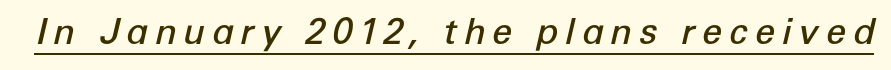
Q: Is the text bold? A: Semi-bold.
Q: Is the text italic (slanted)? A: Yes, it leans right by about 12 degrees.
Q: Is the text underlined? A: Yes.
Q: Width (condensed, normal, or wide)? A: Normal.
Q: Stroke contrast? A: Low.
Q: x-height? A: Medium.
Q: Monospaced? A: No.
